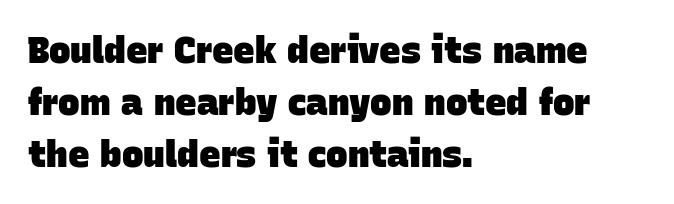
{"serif": "no", "bold": "yes", "weight": "heavy", "width": "normal", "stroke_contrast": "low", "x_height": "large", "monospaced": "no", "underline": "no", "align": "left", "line_spacing": "normal", "line_spacing_ratio": 1.44, "letter_spacing": "normal", "letter_spacing_em": 0.0, "glyph_px": 36}
